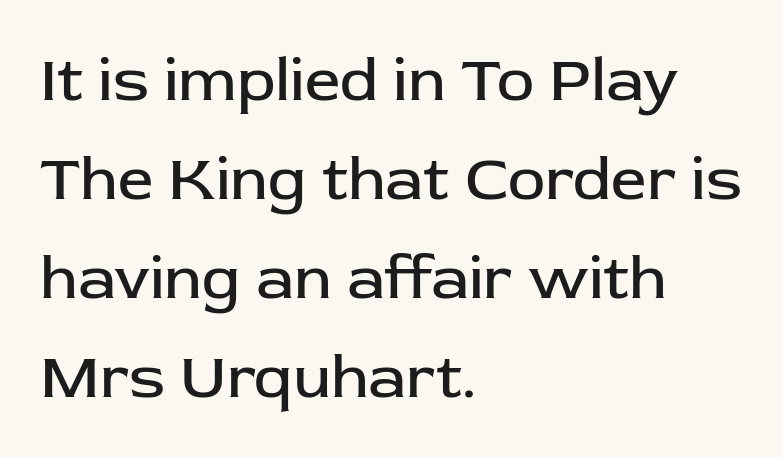
{"serif": "no", "italic": "no", "bold": "no", "weight": "regular", "width": "normal", "stroke_contrast": "low", "x_height": "medium", "monospaced": "no", "underline": "no", "align": "left", "line_spacing": "normal", "line_spacing_ratio": 1.57, "letter_spacing": "normal", "letter_spacing_em": 0.0, "glyph_px": 63}
